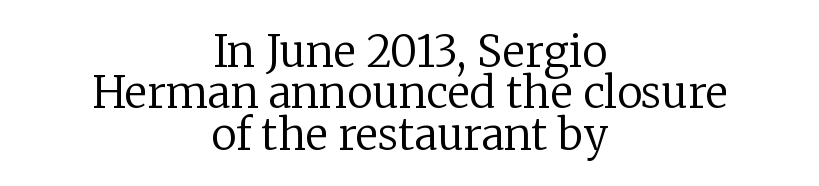
The image shows 43 px regular-weight serif type, upright; set centered, tight line spacing (0.96x), normal letter spacing, not underlined; low stroke contrast and a medium x-height.
